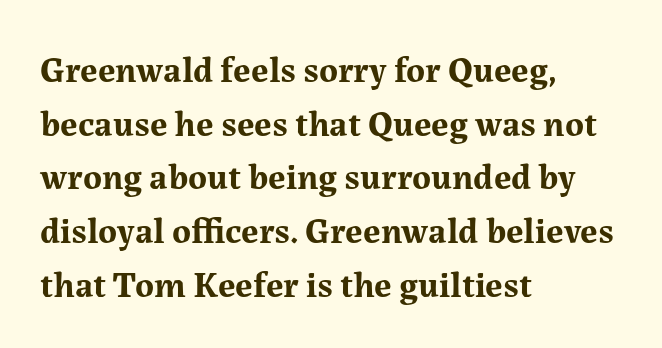
Q: Is the text bold? A: Yes.
Q: Is the text italic (slanted)? A: No, it is upright.
Q: Is the typeface a serif or a sans-serif typeface? A: Serif.
Q: Is the text underlined? A: No.
Q: How is the paragraph aligned? A: Left-aligned.
Q: Is the spacing between letters normal or unusually wide? A: Normal.
Q: Is the spacing between lines tight, normal or loose? A: Normal.
Q: Width (condensed, normal, or wide)? A: Normal.
Q: Stroke contrast? A: Medium.
Q: x-height? A: Medium.
Q: Monospaced? A: No.
